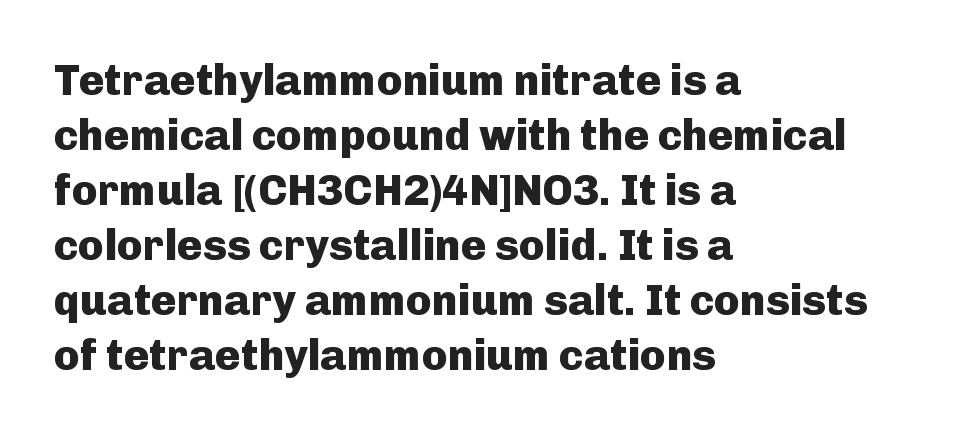
The image shows 43 px heavy sans-serif type, upright; set left-aligned, normal line spacing (1.28x), normal letter spacing, not underlined; low stroke contrast and a medium x-height.
